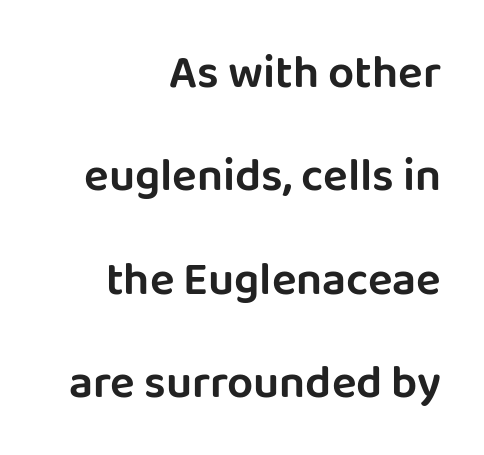
Q: Is the text italic (slanted)? A: No, it is upright.
Q: Is the typeface a serif or a sans-serif typeface? A: Sans-serif.
Q: Is the text underlined? A: No.
Q: How is the paragraph aligned? A: Right-aligned.
Q: Is the spacing between letters normal or unusually wide? A: Normal.
Q: Is the spacing between lines tight, normal or loose? A: Loose.
Q: Width (condensed, normal, or wide)? A: Normal.
Q: Stroke contrast? A: Low.
Q: x-height? A: Large.
Q: Monospaced? A: No.
